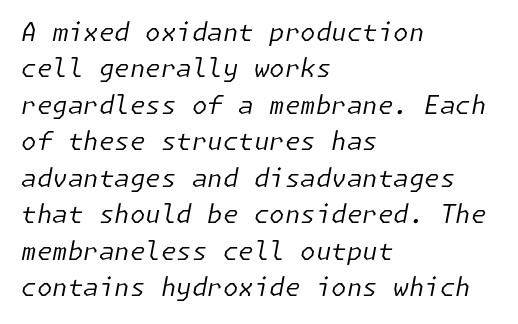
{"italic": "yes", "lean": "right", "slant_degrees": 11, "bold": "no", "underline": "no", "align": "left", "line_spacing": "normal", "line_spacing_ratio": 1.46, "letter_spacing": "normal", "letter_spacing_em": 0.0, "glyph_px": 25}
